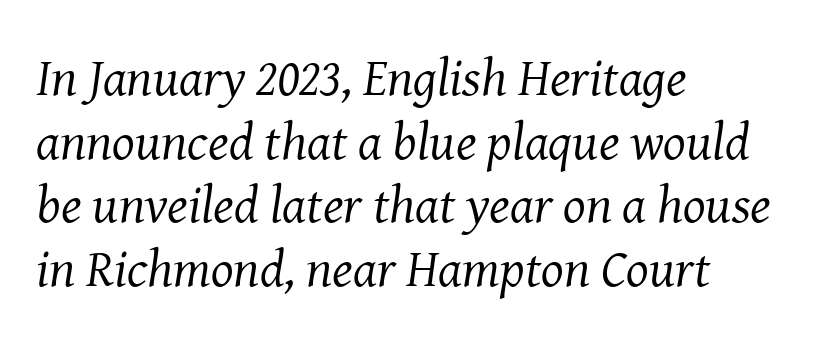
{"serif": "yes", "italic": "yes", "lean": "right", "slant_degrees": 8, "bold": "no", "weight": "regular", "width": "normal", "stroke_contrast": "medium", "x_height": "medium", "monospaced": "no", "underline": "no", "align": "left", "line_spacing_ratio": 1.2, "letter_spacing": "normal", "letter_spacing_em": 0.0, "glyph_px": 53}
